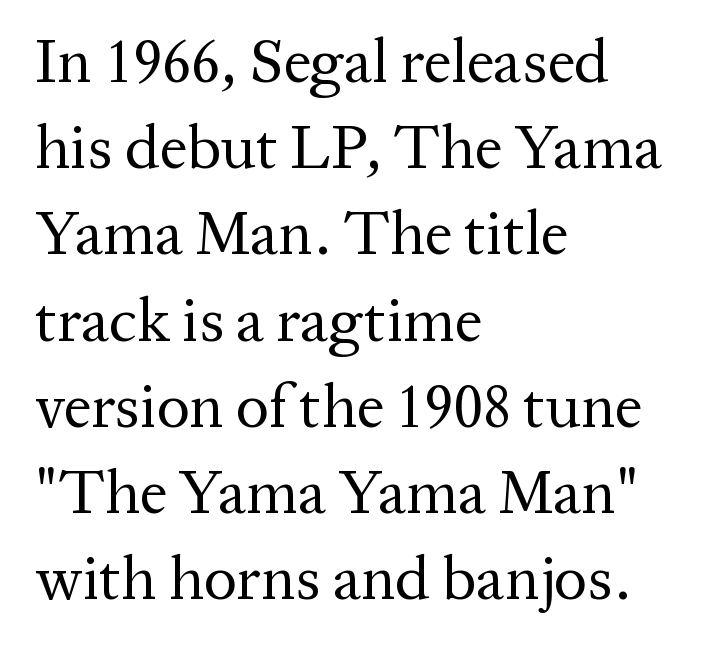
Summary of vertical rhythm: regular, with standard interline spacing. The typeface chosen for these lines features serifs. The lettering stays uniformly vertical, giving the passage a roman look. The letters advance in unequal steps, a hallmark of proportional type. Caption: face not bold, strokes unweighted.
